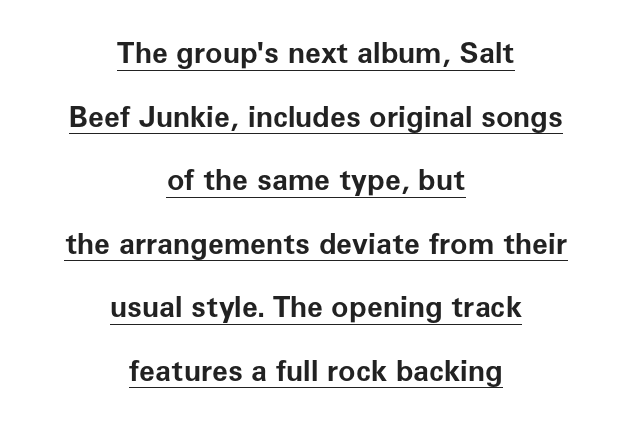
{"serif": "no", "italic": "no", "bold": "yes", "weight": "bold", "width": "normal", "stroke_contrast": "low", "x_height": "medium", "monospaced": "no", "underline": "yes", "align": "center", "line_spacing": "loose", "line_spacing_ratio": 2.19, "letter_spacing": "normal", "letter_spacing_em": 0.0, "glyph_px": 29}
